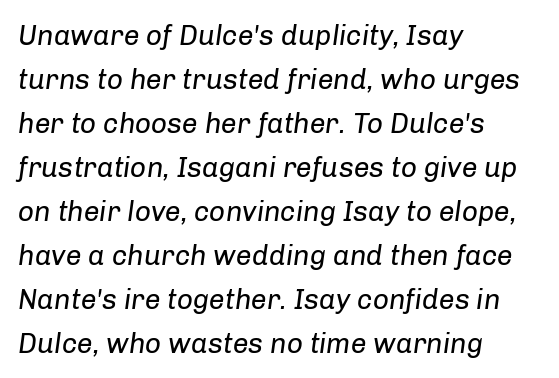
The image shows 28 px regular-weight type, italic (leaning right); set left-aligned, normal line spacing (1.57x), normal letter spacing, not underlined; low stroke contrast and a medium x-height.
